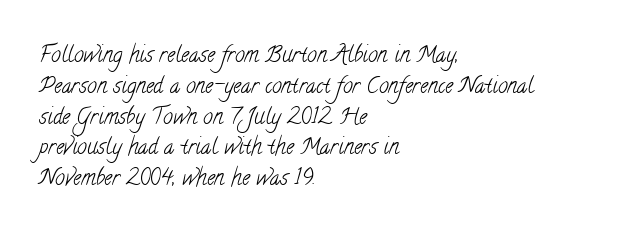
{"bold": "no", "underline": "no", "align": "left", "line_spacing": "normal", "line_spacing_ratio": 1.4, "letter_spacing": "normal", "letter_spacing_em": 0.0, "glyph_px": 22}
